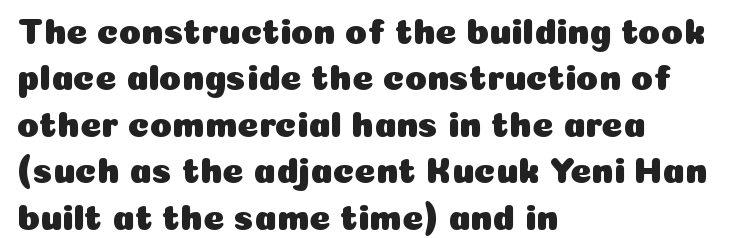
Notice how descenders clear the ascenders below comfortably — that's standard leading. The passage is arranged the way most books set body copy — flush left. Do the letters lean? They stand straight. Observe the ordinary spacing: letters are neighbours, not strangers.
